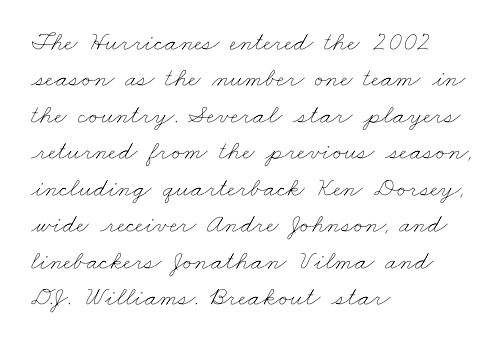
The image shows 27 px text type; set left-aligned, normal line spacing (1.35x), normal letter spacing, not underlined.
